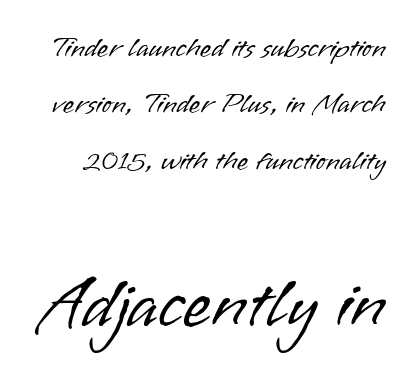
A typesetter would label this face a sans. You could call the tracking neutral — neither tight nor loose. This sample trades compactness for vertical openness between lines.
